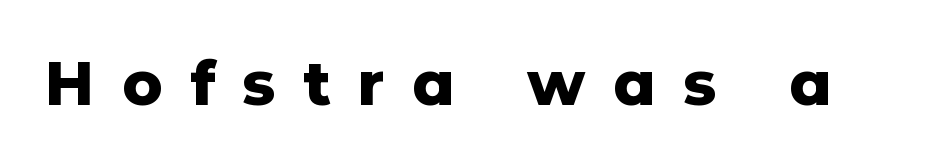
Emphasis by weight is at full strength: bold. A bare baseline throughout the passage. The text was rendered using a sans face with plain stroke endings. This is the regular roman posture of the typeface. Someone cranked the tracking dial way up on this one. The passage shown is typed in a proportional face where columns would drift.
